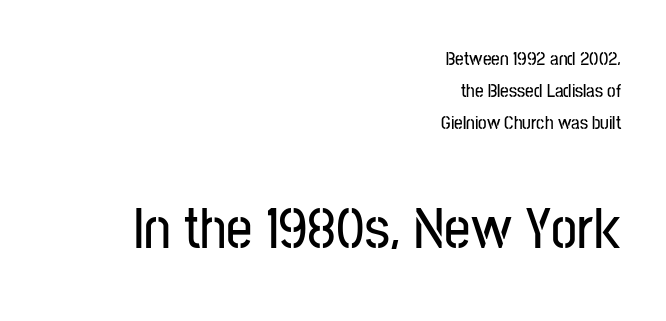
The image shows 58 px condensed sans-serif type, upright; set right-aligned, normal line spacing (1.69x), normal letter spacing, not underlined; the second (bottom) block is 3.05x larger; low stroke contrast and a medium x-height.
